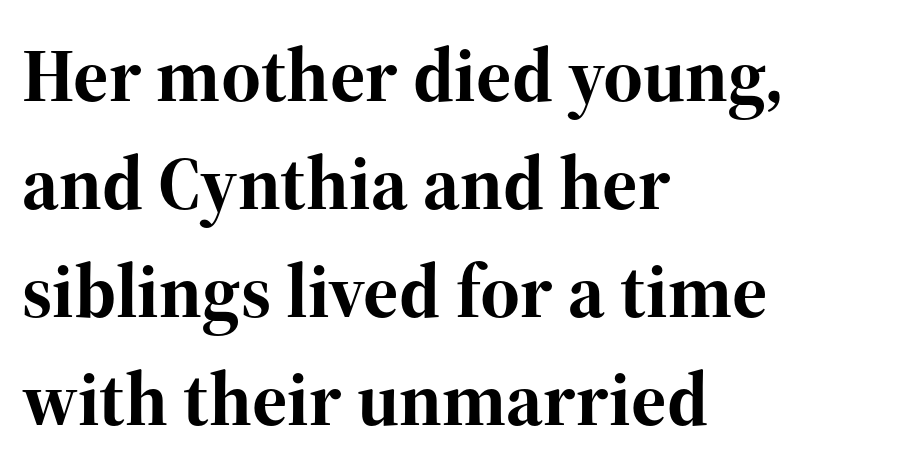
Q: Is the text bold? A: Yes.
Q: Is the text italic (slanted)? A: No, it is upright.
Q: Is the typeface a serif or a sans-serif typeface? A: Serif.
Q: Is the text underlined? A: No.
Q: How is the paragraph aligned? A: Left-aligned.
Q: Is the spacing between letters normal or unusually wide? A: Normal.
Q: Is the spacing between lines tight, normal or loose? A: Normal.
Q: Width (condensed, normal, or wide)? A: Normal.
Q: Stroke contrast? A: High.
Q: x-height? A: Medium.
Q: Monospaced? A: No.
